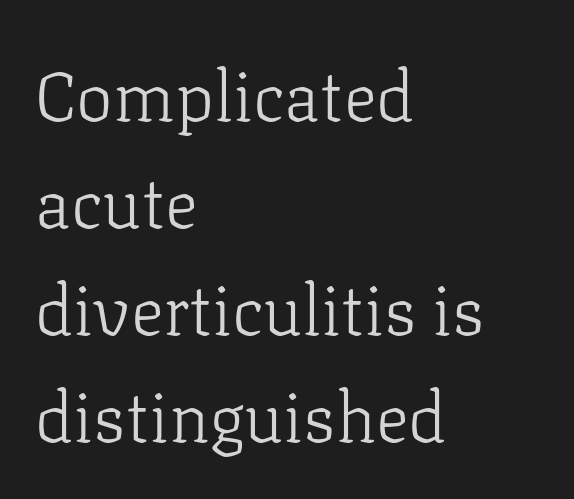
The image shows 69 px light serif type, upright; set left-aligned, normal line spacing (1.55x), normal letter spacing, not underlined; low stroke contrast and a medium x-height.
